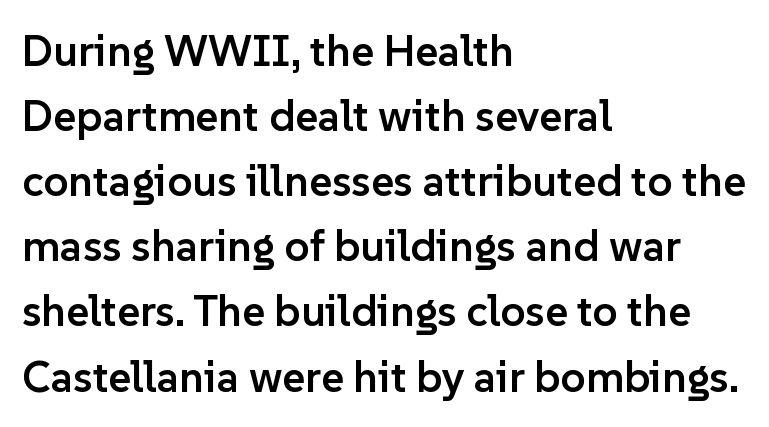
The image shows 44 px semibold sans-serif type, upright; set left-aligned, normal line spacing (1.48x), normal letter spacing, not underlined; low stroke contrast and a medium x-height.
